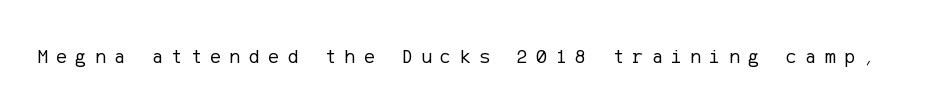
Q: Is the text bold? A: No.
Q: Is the text italic (slanted)? A: No, it is upright.
Q: Is the text underlined? A: No.
Q: Is the spacing between letters normal or unusually wide? A: Unusually wide.
